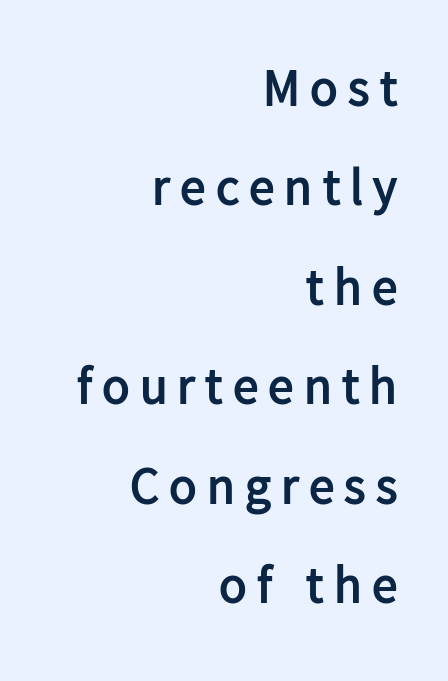
Whoever set this chose breathing room over compactness in the vertical rhythm. A typesetter would mark this as roman, not italic. Typographically, this falls in the sans-serif category. Here the glyphs are tracked loosely, breaking word shapes into spaced letters. The space beneath each line is pristine and unruled.
